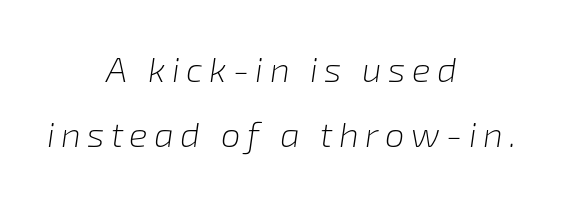
Q: Is the text bold? A: No.
Q: Is the text italic (slanted)? A: Yes, it leans right by about 8 degrees.
Q: Is the text underlined? A: No.
Q: How is the paragraph aligned? A: Centered.
Q: Width (condensed, normal, or wide)? A: Normal.
Q: Stroke contrast? A: Low.
Q: x-height? A: Medium.
Q: Monospaced? A: No.
